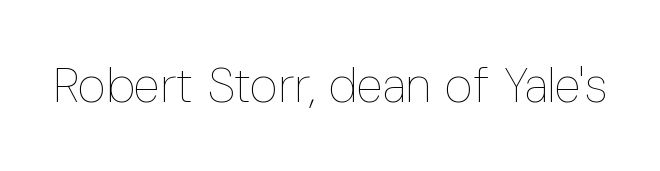
The image shows 49 px thin, condensed type, upright; set normal letter spacing, not underlined; low stroke contrast and a medium x-height.
